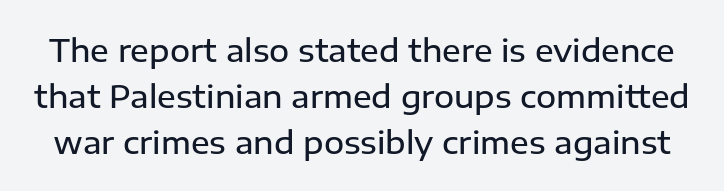
Notice the strokes are somewhat thickened but not fully heavy: this is a semibold. This rendering features lettering with no underline. The tracking reads as untouched default to a designer's eye. This is sans-serif lettering, the kind often seen on screens and signage.
